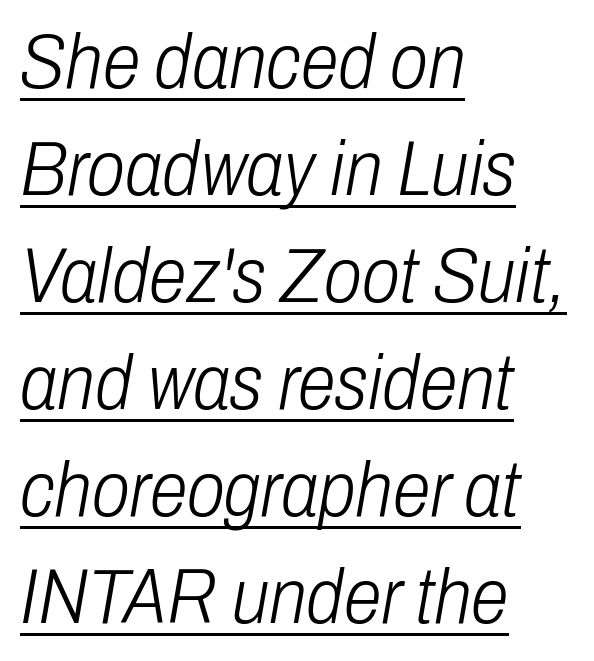
{"italic": "yes", "lean": "right", "slant_degrees": 10, "bold": "no", "weight": "light", "width": "condensed", "stroke_contrast": "low", "x_height": "medium", "monospaced": "no", "underline": "yes", "align": "left", "line_spacing": "normal", "line_spacing_ratio": 1.39, "letter_spacing": "normal", "letter_spacing_em": 0.0, "glyph_px": 77}
